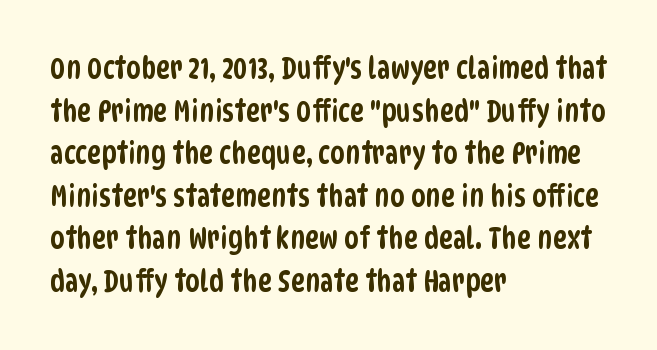
{"serif": "no", "width": "condensed", "stroke_contrast": "low", "x_height": "large", "monospaced": "no", "underline": "no", "align": "left", "line_spacing": "normal", "line_spacing_ratio": 1.42, "letter_spacing": "normal", "letter_spacing_em": 0.0, "glyph_px": 30}
